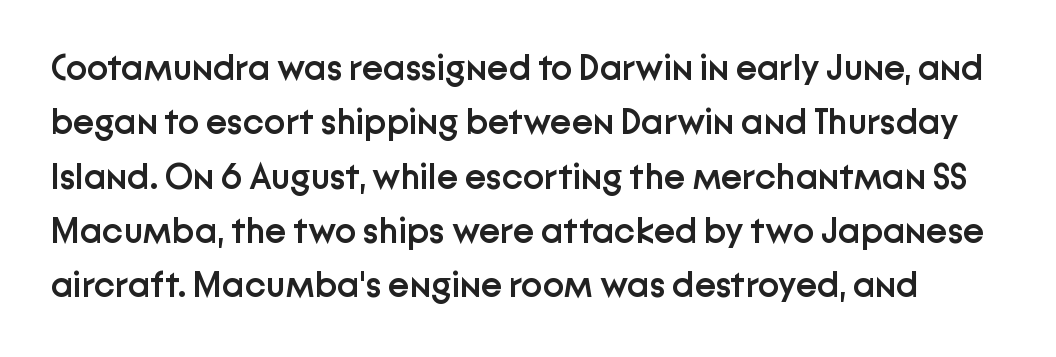
Q: Is the text bold? A: Semi-bold.
Q: Is the text italic (slanted)? A: No, it is upright.
Q: Is the typeface a serif or a sans-serif typeface? A: Sans-serif.
Q: Is the text underlined? A: No.
Q: Is the spacing between letters normal or unusually wide? A: Normal.
Q: Is the spacing between lines tight, normal or loose? A: Normal.
Q: Width (condensed, normal, or wide)? A: Normal.
Q: Stroke contrast? A: Low.
Q: x-height? A: Medium.
Q: Monospaced? A: No.
